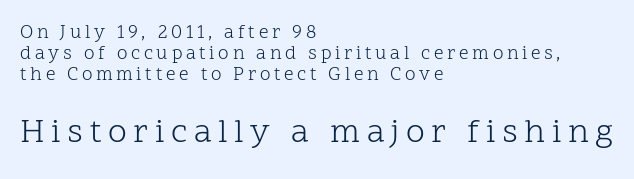
Q: Is the text bold? A: No.
Q: Is the text italic (slanted)? A: No, it is upright.
Q: Is the typeface a serif or a sans-serif typeface? A: Serif.
Q: Is the text underlined? A: No.
Q: How is the paragraph aligned? A: Left-aligned.
Q: Is the spacing between lines tight, normal or loose? A: Tight.
Q: Which block of text is set in a larger size, the first (top) or the second (bottom)? A: The second (bottom) one.
Q: Width (condensed, normal, or wide)? A: Normal.
Q: Stroke contrast? A: Low.
Q: x-height? A: Medium.
Q: Monospaced? A: No.
